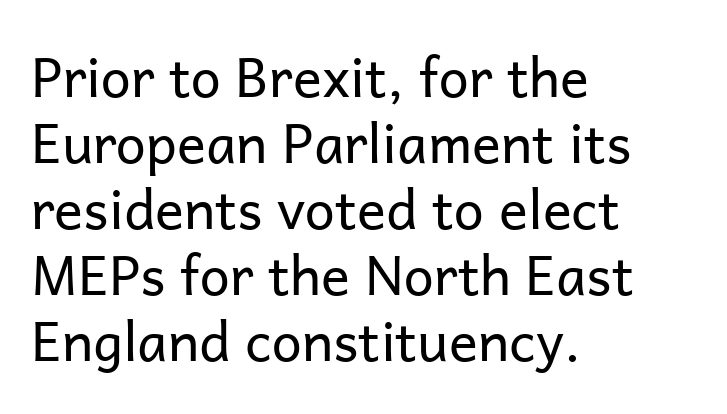
{"serif": "no", "italic": "no", "bold": "no", "weight": "regular", "width": "normal", "stroke_contrast": "low", "x_height": "medium", "monospaced": "no", "underline": "no", "align": "left", "line_spacing_ratio": 1.22, "letter_spacing": "normal", "letter_spacing_em": 0.0, "glyph_px": 54}
